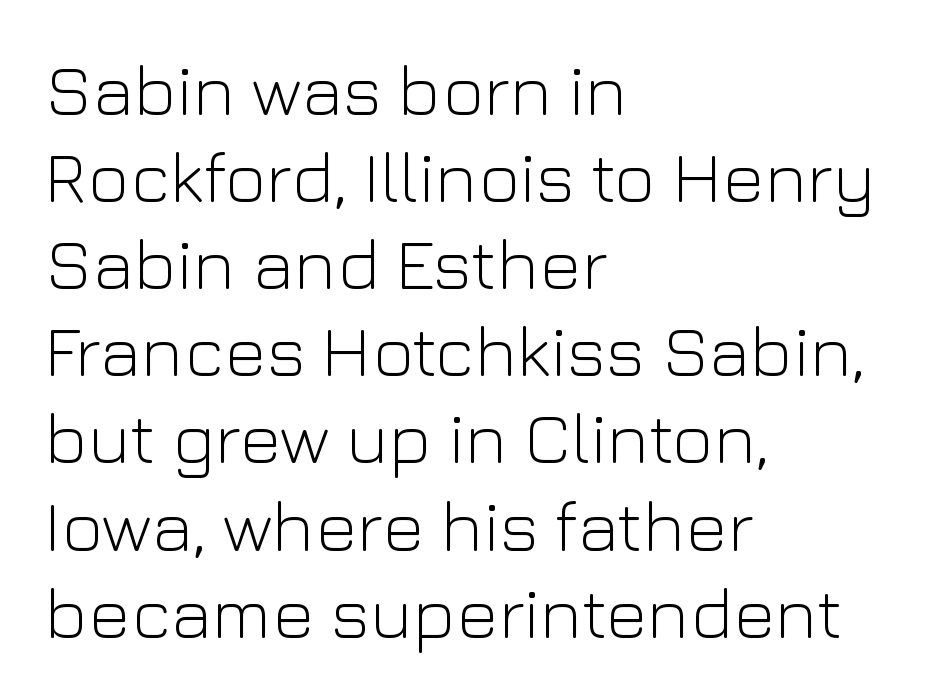
Q: Is the text bold? A: No.
Q: Is the text italic (slanted)? A: No, it is upright.
Q: Is the typeface a serif or a sans-serif typeface? A: Sans-serif.
Q: Is the text underlined? A: No.
Q: How is the paragraph aligned? A: Left-aligned.
Q: Is the spacing between letters normal or unusually wide? A: Normal.
Q: Width (condensed, normal, or wide)? A: Normal.
Q: Stroke contrast? A: Low.
Q: x-height? A: Medium.
Q: Monospaced? A: No.
